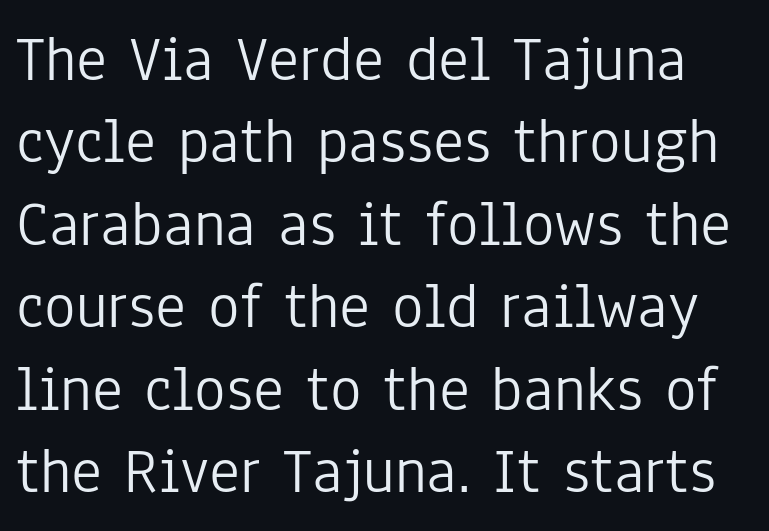
Quick note: underline off. The face used here is a sans, in the tradition of grotesques and geometrics. Varying glyph widths throughout — classic text-font behaviour. The passage shown is not bold in any degree. Is there much room between lines? A standard amount, neither cramped nor airy. When letters stand straight like this, we call the style roman or upright.
